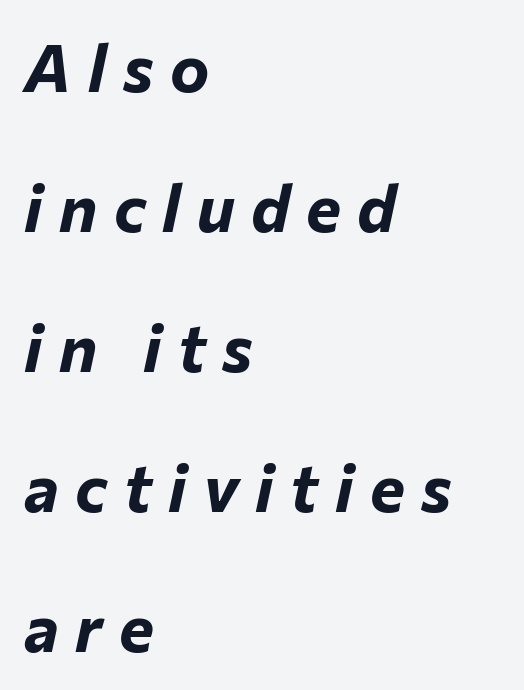
{"italic": "yes", "lean": "right", "slant_degrees": 12, "bold": "yes", "weight": "bold", "width": "normal", "stroke_contrast": "low", "x_height": "medium", "monospaced": "no", "underline": "no", "align": "left", "line_spacing": "loose", "line_spacing_ratio": 2.12, "letter_spacing": "wide", "letter_spacing_em": 0.25, "glyph_px": 66}
